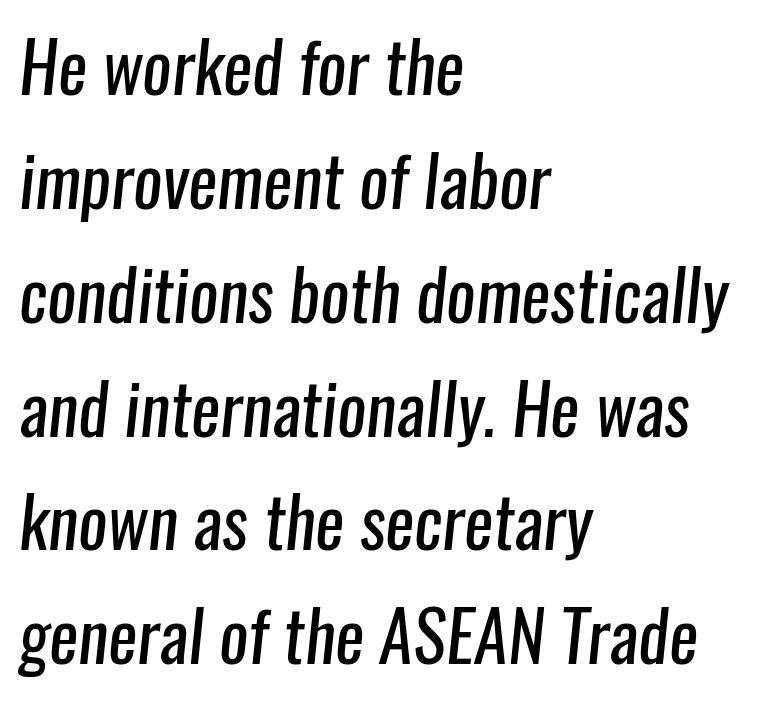
Underlining? Definitely not there. The typesetting does not lean heavy: it is not bold. Every row of glyphs begins at an identical x-position on the left. Spacing verdict: proportional, widths tailored to each character. Nothing sits at the stroke ends, so this counts as sans-serif. The space between consecutive lines is moderate.
